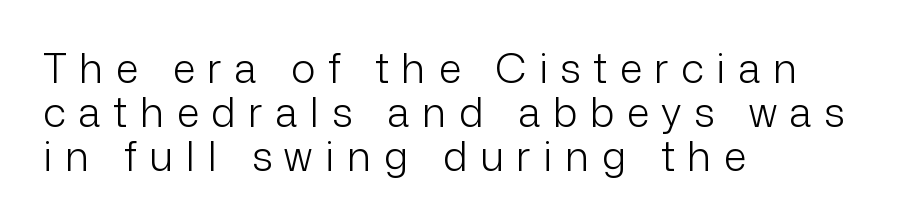
{"serif": "no", "italic": "no", "bold": "no", "weight": "light", "width": "normal", "stroke_contrast": "low", "x_height": "medium", "monospaced": "no", "underline": "no", "align": "left", "line_spacing": "tight", "line_spacing_ratio": 1.07, "letter_spacing": "wide", "letter_spacing_em": 0.31, "glyph_px": 41}
